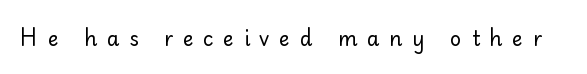
{"italic": "no", "bold": "no", "underline": "no", "letter_spacing": "wide", "letter_spacing_em": 0.49, "glyph_px": 20}
